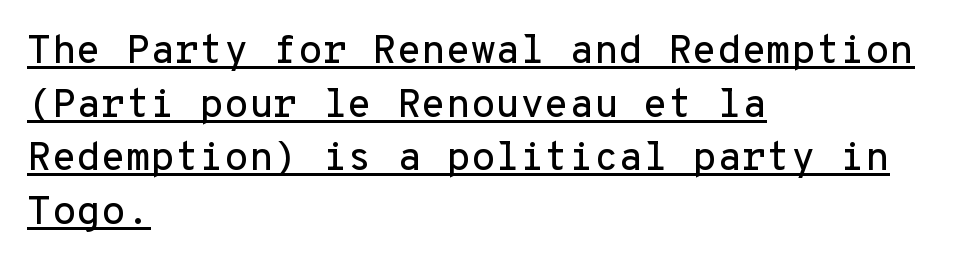
Q: Is the text italic (slanted)? A: No, it is upright.
Q: Is the typeface a serif or a sans-serif typeface? A: Sans-serif.
Q: Is the text underlined? A: Yes.
Q: How is the paragraph aligned? A: Left-aligned.
Q: Is the spacing between letters normal or unusually wide? A: Normal.
Q: Is the spacing between lines tight, normal or loose? A: Normal.
Q: Width (condensed, normal, or wide)? A: Normal.
Q: Stroke contrast? A: Low.
Q: x-height? A: Medium.
Q: Monospaced? A: Yes.
